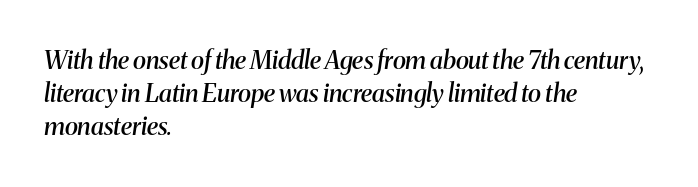
Q: Is the text bold? A: Semi-bold.
Q: Is the text italic (slanted)? A: Yes, it leans right by about 8 degrees.
Q: Is the text underlined? A: No.
Q: How is the paragraph aligned? A: Left-aligned.
Q: Is the spacing between letters normal or unusually wide? A: Normal.
Q: Is the spacing between lines tight, normal or loose? A: Normal.
